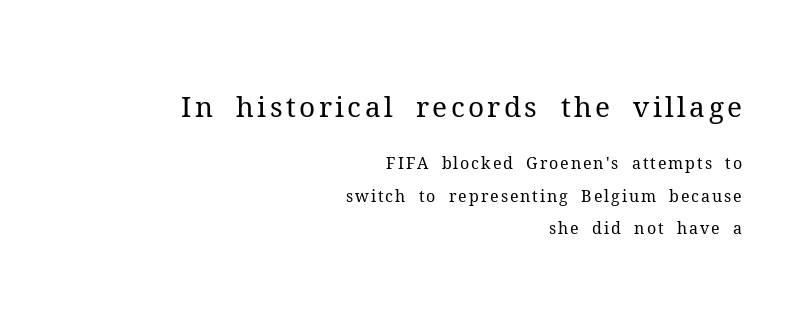
The foot of each line stays bare and open. The composition opens big and finishes small. Serifs: yes, visible at the terminals of the letterforms. A typesetter would call this leading open, well beyond the default. The letterforms sit at book weight or below.
